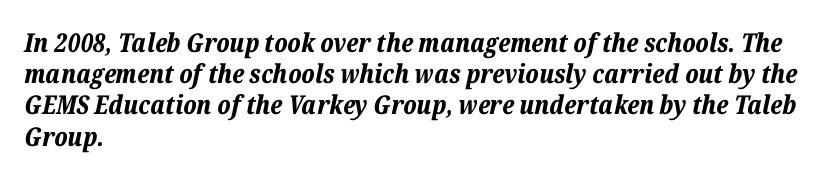
{"italic": "yes", "lean": "right", "slant_degrees": 12, "bold": "yes", "underline": "no", "align": "left", "line_spacing_ratio": 1.2, "letter_spacing": "normal", "letter_spacing_em": 0.0, "glyph_px": 26}
